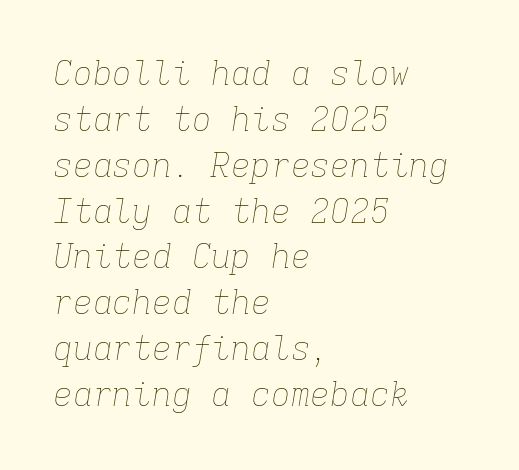
{"italic": "yes", "lean": "right", "slant_degrees": 9, "bold": "no", "weight": "thin", "width": "normal", "stroke_contrast": "low", "x_height": "medium", "monospaced": "yes", "underline": "no", "align": "left", "line_spacing": "normal", "line_spacing_ratio": 1.39, "letter_spacing": "normal", "letter_spacing_em": 0.0, "glyph_px": 33}
